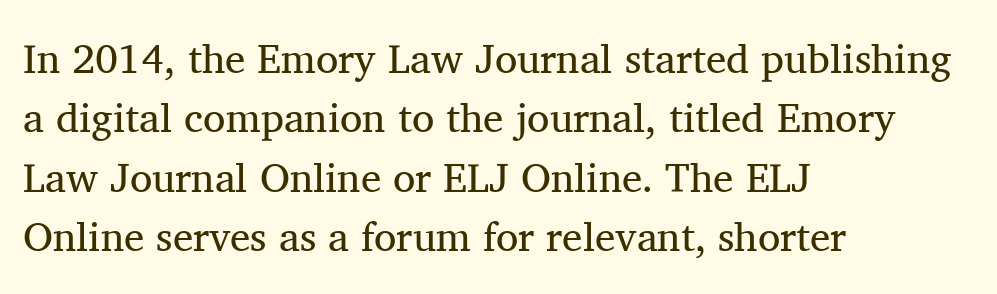
Q: Is the text bold? A: No.
Q: Is the text italic (slanted)? A: No, it is upright.
Q: Is the typeface a serif or a sans-serif typeface? A: Serif.
Q: Is the text underlined? A: No.
Q: How is the paragraph aligned? A: Left-aligned.
Q: Is the spacing between letters normal or unusually wide? A: Normal.
Q: Is the spacing between lines tight, normal or loose? A: Normal.
Q: Width (condensed, normal, or wide)? A: Normal.
Q: Stroke contrast? A: Medium.
Q: x-height? A: Medium.
Q: Monospaced? A: No.
